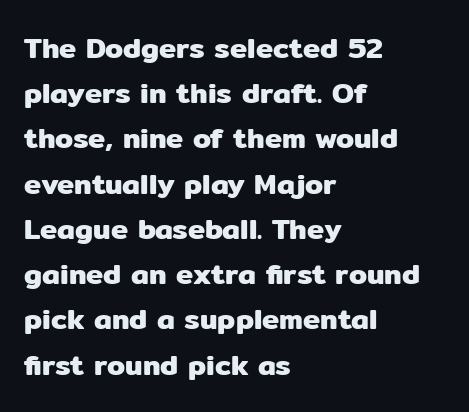
The specimen omits any rule beneath the text block's lines. Is the block centered? No — it sits flush against the left margin. Italic: no, the glyphs are upright roman. Spacing between characters is what you'd get straight out of the box.
